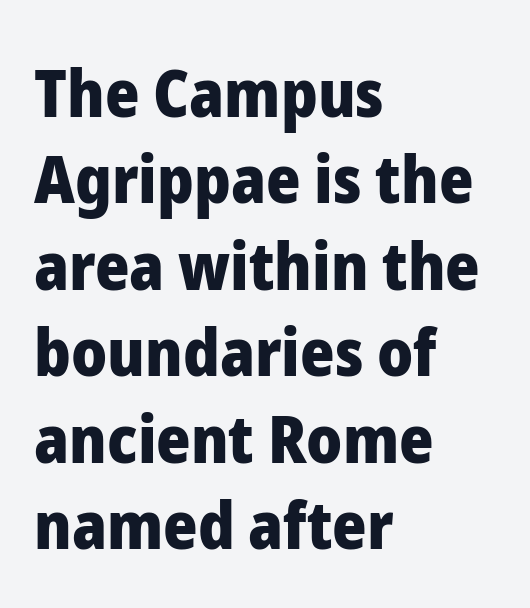
If you drew a ruler down the left edge, every line would touch it. Each new line begins a customary step beneath the previous one. You could not count columns in this text — the font is proportionally spaced. Serif or sans? Sans — the stroke terminals are bare.
